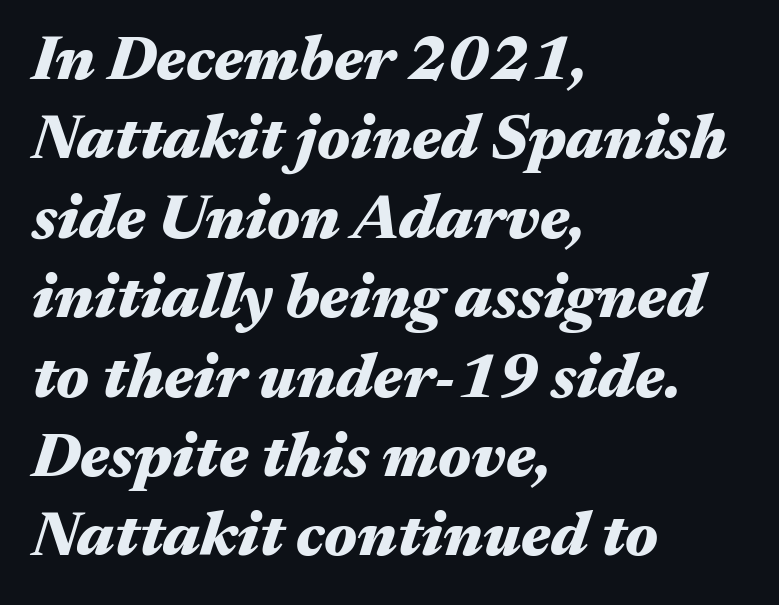
Q: Is the text bold? A: Yes.
Q: Is the text italic (slanted)? A: Yes, it leans right by about 17 degrees.
Q: Is the text underlined? A: No.
Q: How is the paragraph aligned? A: Left-aligned.
Q: Is the spacing between letters normal or unusually wide? A: Normal.
Q: Is the spacing between lines tight, normal or loose? A: Normal.
Q: Width (condensed, normal, or wide)? A: Wide.
Q: Stroke contrast? A: Medium.
Q: x-height? A: Medium.
Q: Monospaced? A: No.
